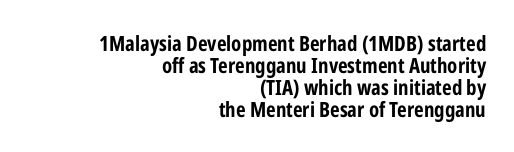
{"italic": "no", "bold": "yes", "underline": "no", "align": "right", "line_spacing": "tight", "line_spacing_ratio": 1.04, "letter_spacing": "normal", "letter_spacing_em": 0.0, "glyph_px": 21}
